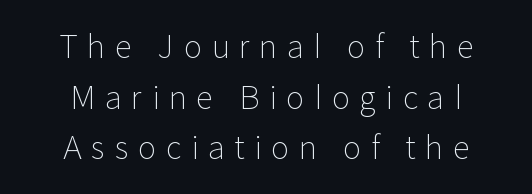
{"serif": "no", "italic": "no", "bold": "no", "weight": "light", "width": "normal", "stroke_contrast": "low", "x_height": "medium", "monospaced": "no", "underline": "no", "line_spacing": "normal", "line_spacing_ratio": 1.63, "letter_spacing": "wide", "letter_spacing_em": 0.31, "glyph_px": 31}
